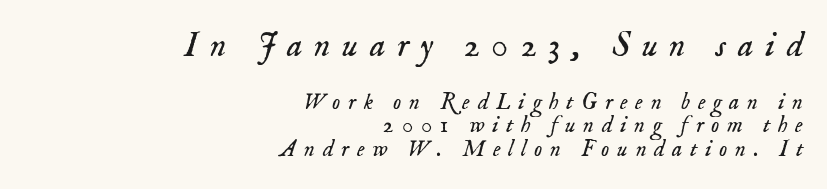
Q: Is the text bold? A: No.
Q: Is the text italic (slanted)? A: Yes, it leans right by about 18 degrees.
Q: Is the typeface a serif or a sans-serif typeface? A: Serif.
Q: Is the text underlined? A: No.
Q: How is the paragraph aligned? A: Right-aligned.
Q: Is the spacing between letters normal or unusually wide? A: Unusually wide.
Q: Is the spacing between lines tight, normal or loose? A: Tight.
Q: Which block of text is set in a larger size, the first (top) or the second (bottom)? A: The first (top) one.
Q: Width (condensed, normal, or wide)? A: Normal.
Q: Stroke contrast? A: Low.
Q: x-height? A: Small.
Q: Monospaced? A: No.
